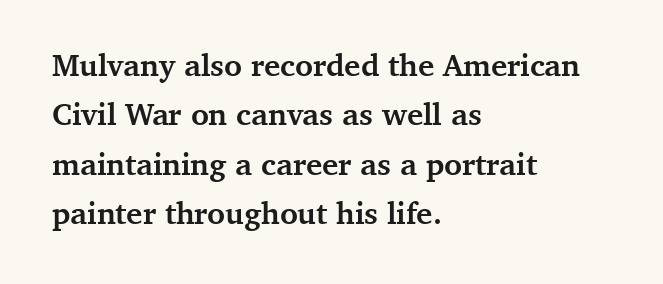
Typographically, this falls in the serif category. No italicization has been applied; the sample stays upright. Is the letter spacing exaggerated? No — it looks like the ordinary default. The block of text has a typical density, with ordinary space between rows.
